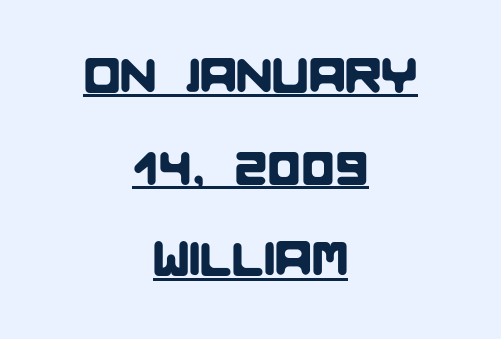
Teacher's note: observe the equal gaps on both sides — that is centered alignment. Leading: increased. Compared with undecorated copy, this sample adds a rule below the words. The text was rendered using a sans face with plain stroke endings. This sample has the flowing, uneven cadence of proportional lettering. The passage shown has conventional tracking throughout.
